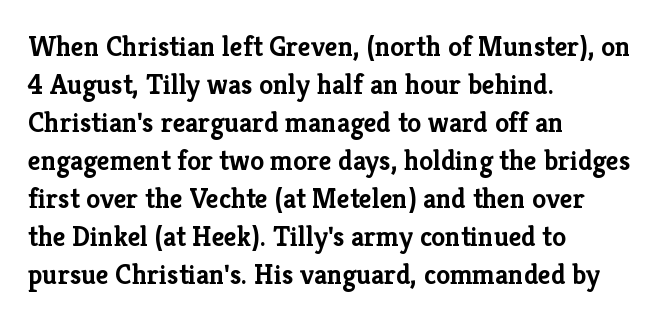
The image shows 28 px semibold serif type, upright; set left-aligned, normal line spacing (1.36x), normal letter spacing, not underlined; low stroke contrast and a medium x-height.
